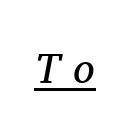
The image shows 43 px regular-weight serif type, italic (leaning right); set unusually wide letter spacing (+0.31 em), underlined; medium stroke contrast and a medium x-height.
